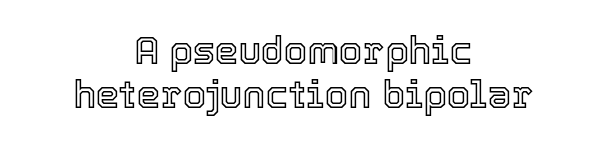
{"italic": "no", "width": "normal", "x_height": "medium", "monospaced": "no", "underline": "no", "align": "center", "line_spacing_ratio": 1.16, "letter_spacing": "normal", "letter_spacing_em": 0.0, "glyph_px": 38}
